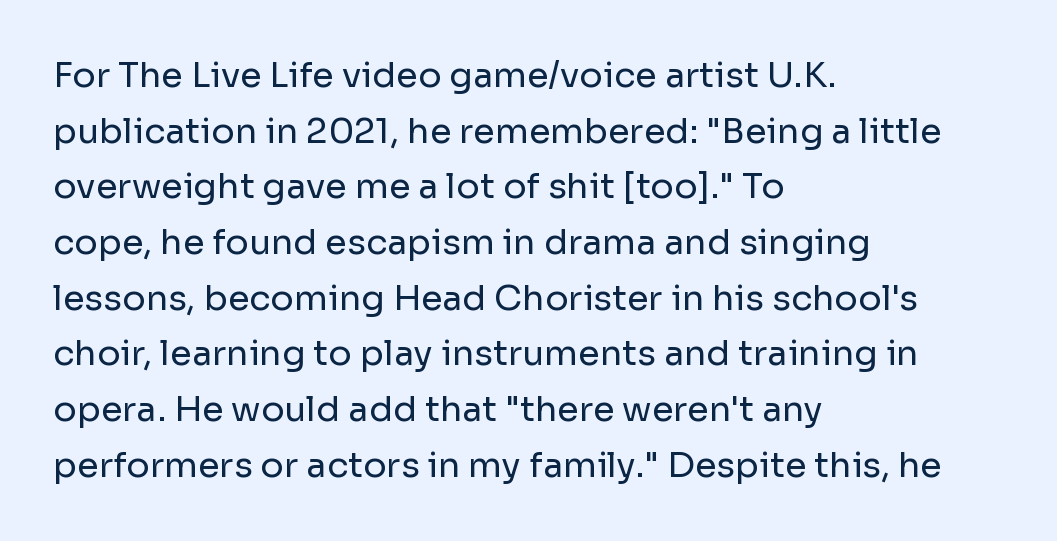
The image shows 35 px regular-weight sans-serif type, upright; set left-aligned, normal line spacing (1.59x), normal letter spacing, not underlined; low stroke contrast and a medium x-height.
